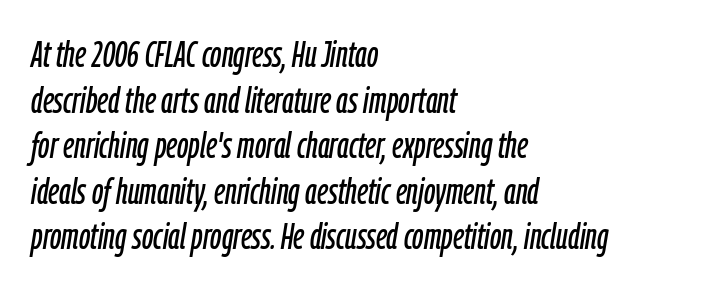
Q: Is the text italic (slanted)? A: Yes, it leans right by about 9 degrees.
Q: Is the text underlined? A: No.
Q: How is the paragraph aligned? A: Left-aligned.
Q: Is the spacing between letters normal or unusually wide? A: Normal.
Q: Width (condensed, normal, or wide)? A: Condensed.
Q: Stroke contrast? A: Low.
Q: x-height? A: Medium.
Q: Monospaced? A: No.
